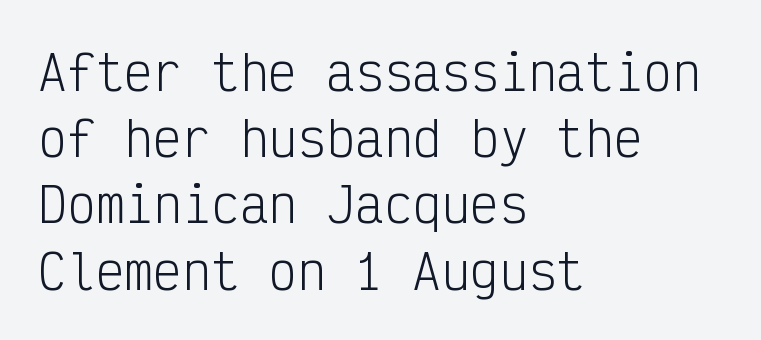
Evenly set lines give the paragraph a standard silhouette. A bare baseline throughout the passage. Unlike italic type, these characters show no tilt at all. The typesetting does not lean heavy: it is not bold. This sample uses plain, unmodified letter spacing.
